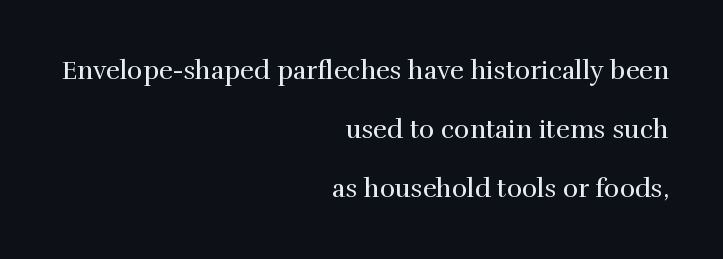
The image shows 26 px text type, upright; set right-aligned, loose line spacing (2.26x), normal letter spacing, not underlined.
